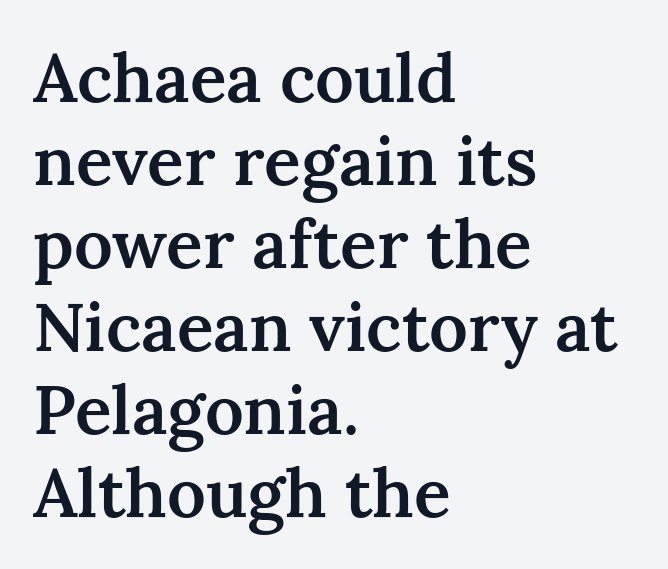
Q: Is the text bold? A: Semi-bold.
Q: Is the text italic (slanted)? A: No, it is upright.
Q: Is the typeface a serif or a sans-serif typeface? A: Serif.
Q: Is the text underlined? A: No.
Q: How is the paragraph aligned? A: Left-aligned.
Q: Is the spacing between letters normal or unusually wide? A: Normal.
Q: Width (condensed, normal, or wide)? A: Normal.
Q: Stroke contrast? A: Medium.
Q: x-height? A: Medium.
Q: Monospaced? A: No.
